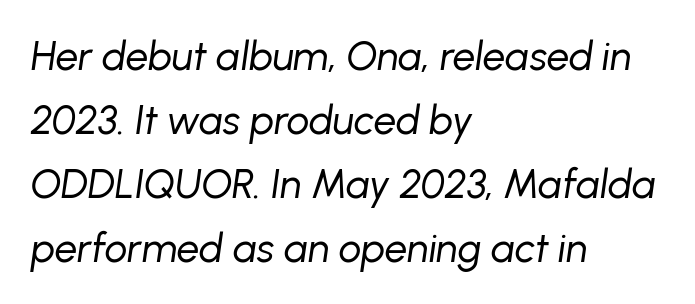
The image shows 40 px regular-weight type, italic (leaning right); set left-aligned, normal line spacing (1.6x), normal letter spacing, not underlined; low stroke contrast and a medium x-height.
